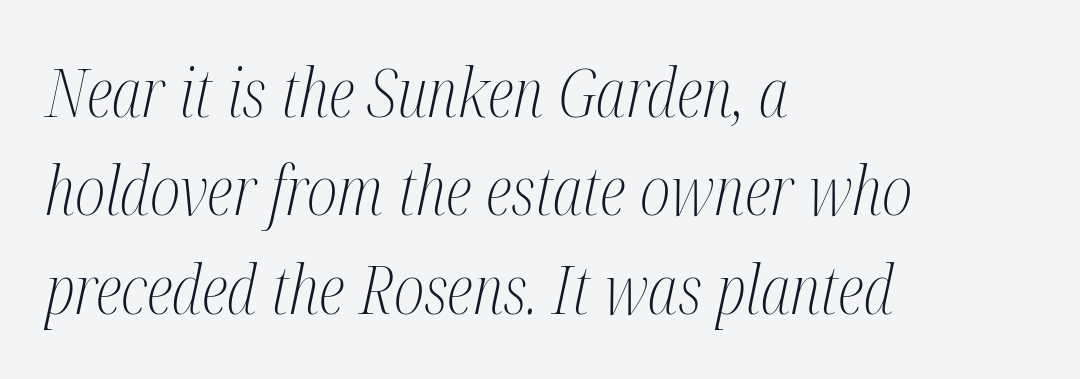
{"serif": "yes", "italic": "yes", "lean": "right", "slant_degrees": 12, "bold": "no", "weight": "light", "width": "condensed", "stroke_contrast": "medium", "x_height": "medium", "monospaced": "no", "underline": "no", "align": "left", "line_spacing": "normal", "line_spacing_ratio": 1.47, "letter_spacing": "normal", "letter_spacing_em": 0.0, "glyph_px": 67}
